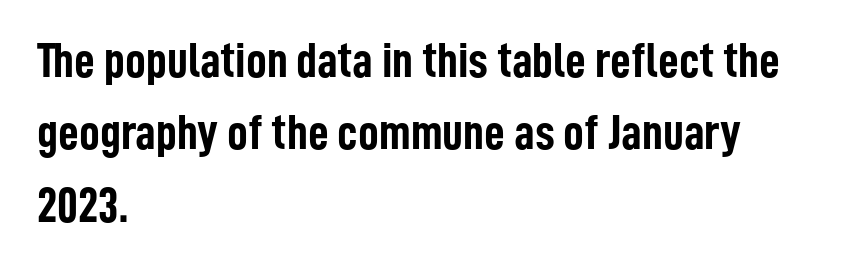
The image shows 51 px semibold, condensed sans-serif type, upright; set left-aligned, normal line spacing (1.42x), normal letter spacing, not underlined; low stroke contrast and a medium x-height.
